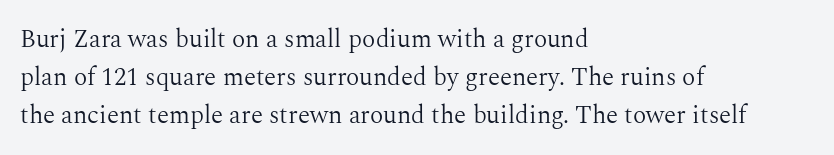
{"italic": "no", "bold": "no", "underline": "no", "align": "left", "line_spacing": "normal", "line_spacing_ratio": 1.52, "letter_spacing": "normal", "letter_spacing_em": 0.0, "glyph_px": 25}
